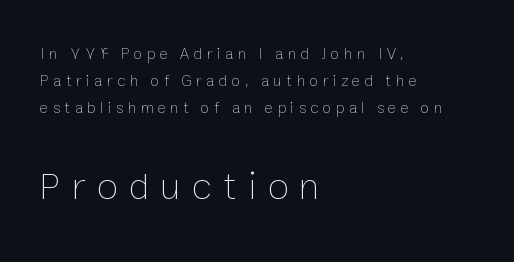
{"italic": "no", "bold": "no", "weight": "thin", "width": "normal", "stroke_contrast": "low", "x_height": "medium", "monospaced": "no", "underline": "no", "align": "left", "line_spacing": "normal", "line_spacing_ratio": 1.7, "letter_spacing": "wide", "letter_spacing_em": 0.28, "larger_block": "second", "size_ratio": 2.44, "glyph_px": 39}
